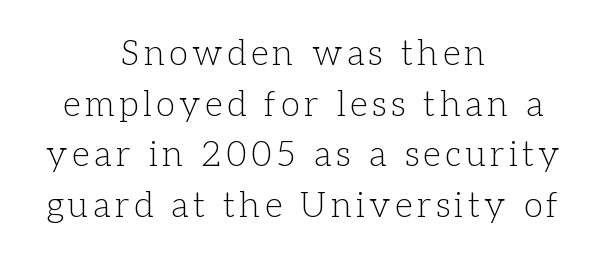
Q: Is the text bold? A: No.
Q: Is the text italic (slanted)? A: No, it is upright.
Q: Is the typeface a serif or a sans-serif typeface? A: Serif.
Q: Is the text underlined? A: No.
Q: How is the paragraph aligned? A: Centered.
Q: Is the spacing between lines tight, normal or loose? A: Normal.
Q: Width (condensed, normal, or wide)? A: Normal.
Q: Stroke contrast? A: Low.
Q: x-height? A: Medium.
Q: Monospaced? A: No.
